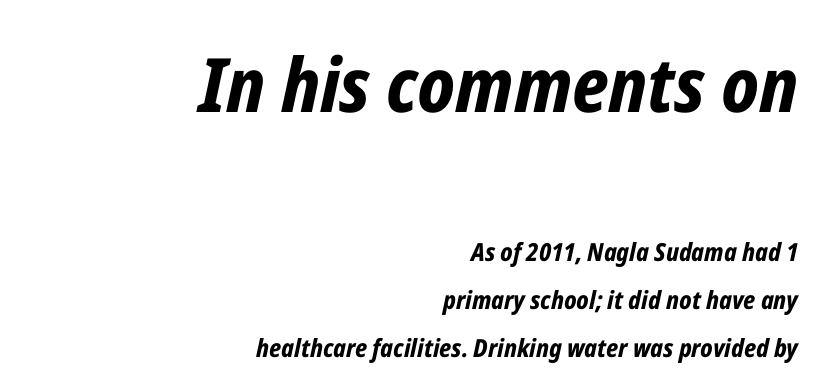
The image shows 75 px bold, condensed type, italic (leaning right); set right-aligned, loose line spacing (1.91x), normal letter spacing, not underlined; the first (top) block is 3.0x larger; low stroke contrast and a medium x-height.
